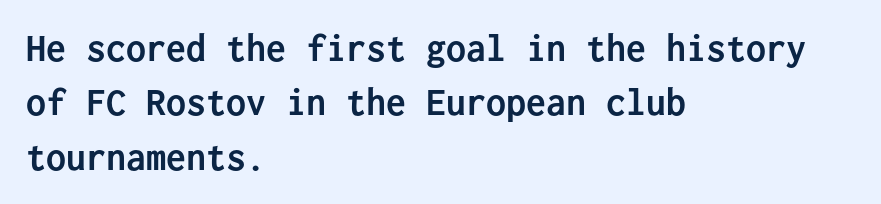
{"serif": "no", "italic": "no", "bold": "yes", "weight": "semibold", "width": "normal", "stroke_contrast": "low", "x_height": "medium", "monospaced": "yes", "underline": "no", "align": "left", "line_spacing": "normal", "line_spacing_ratio": 1.36, "letter_spacing": "normal", "letter_spacing_em": 0.0, "glyph_px": 40}
